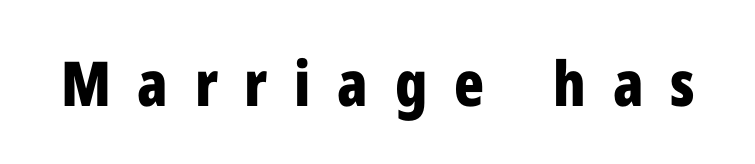
Q: Is the text bold? A: Yes.
Q: Is the text italic (slanted)? A: No, it is upright.
Q: Is the typeface a serif or a sans-serif typeface? A: Sans-serif.
Q: Is the text underlined? A: No.
Q: Is the spacing between letters normal or unusually wide? A: Unusually wide.
Q: Width (condensed, normal, or wide)? A: Condensed.
Q: Stroke contrast? A: Low.
Q: x-height? A: Medium.
Q: Monospaced? A: No.
